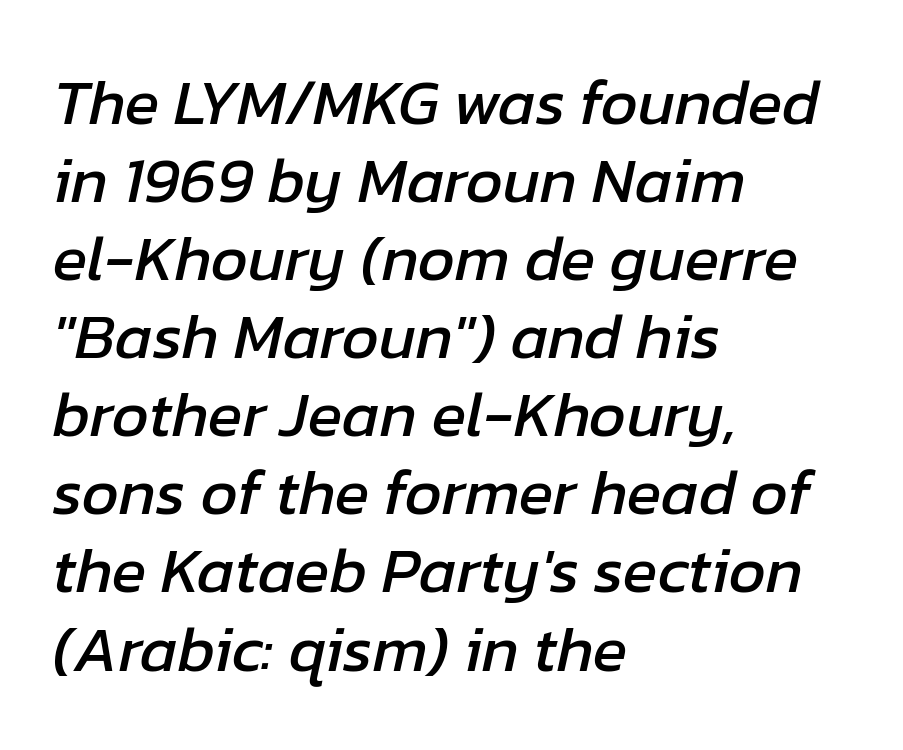
Q: Is the text italic (slanted)? A: Yes, it leans right by about 12 degrees.
Q: Is the text underlined? A: No.
Q: How is the paragraph aligned? A: Left-aligned.
Q: Is the spacing between letters normal or unusually wide? A: Normal.
Q: Width (condensed, normal, or wide)? A: Normal.
Q: Stroke contrast? A: Low.
Q: x-height? A: Medium.
Q: Monospaced? A: No.
